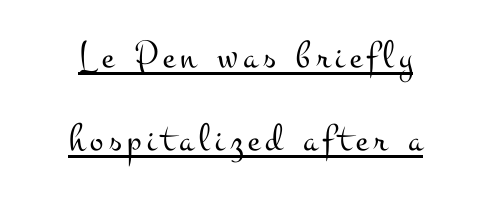
Line starts and ends both wander, symmetrically. Is there an underline? Yes — a line sits under the letters. Widely set lines give the paragraph a tall, airy silhouette.
